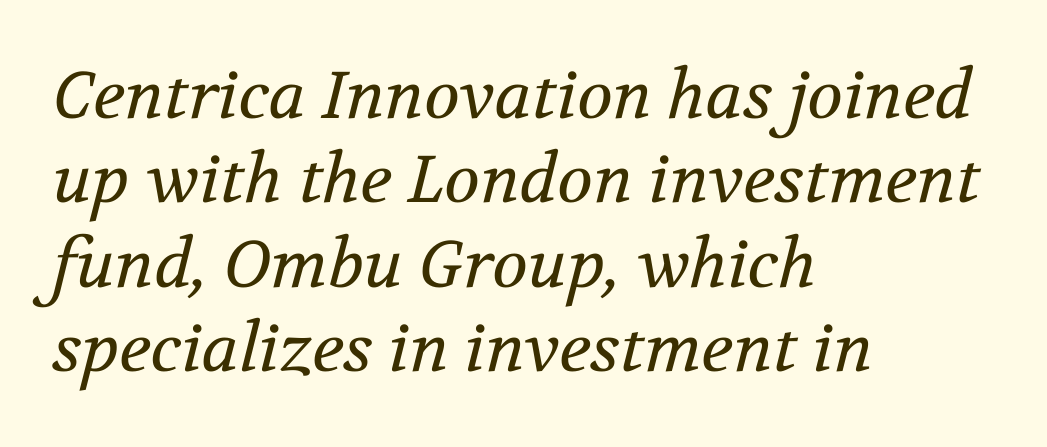
{"serif": "yes", "italic": "yes", "lean": "right", "slant_degrees": 12, "bold": "no", "weight": "regular", "width": "normal", "stroke_contrast": "medium", "x_height": "medium", "monospaced": "no", "underline": "no", "align": "left", "line_spacing": "normal", "line_spacing_ratio": 1.28, "letter_spacing": "normal", "letter_spacing_em": 0.0, "glyph_px": 66}
